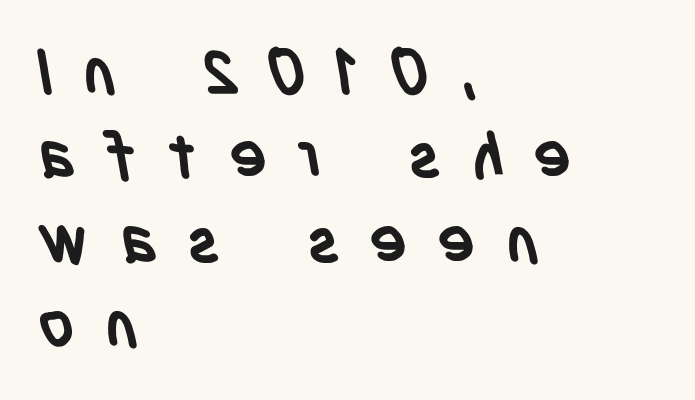
Q: Is the text bold? A: Yes.
Q: Is the typeface a serif or a sans-serif typeface? A: Sans-serif.
Q: Is the text underlined? A: No.
Q: How is the paragraph aligned? A: Left-aligned.
Q: Is the spacing between letters normal or unusually wide? A: Unusually wide.
Q: Is the spacing between lines tight, normal or loose? A: Normal.
Q: Width (condensed, normal, or wide)? A: Condensed.
Q: Stroke contrast? A: Low.
Q: x-height? A: Large.
Q: Monospaced? A: No.
